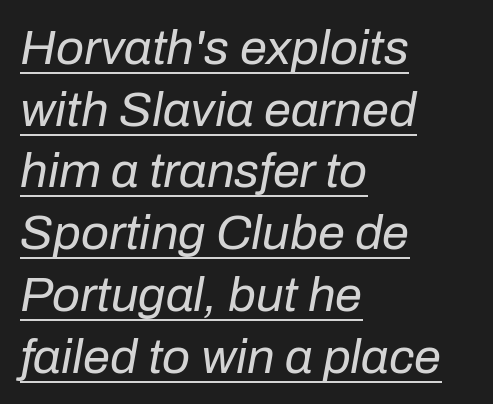
The image shows 49 px regular-weight type, italic (leaning right); set left-aligned, normal line spacing (1.26x), normal letter spacing, underlined; low stroke contrast and a medium x-height.
